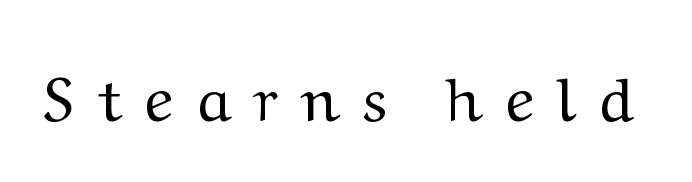
Q: Is the text bold? A: No.
Q: Is the text italic (slanted)? A: No, it is upright.
Q: Is the typeface a serif or a sans-serif typeface? A: Serif.
Q: Is the text underlined? A: No.
Q: Is the spacing between letters normal or unusually wide? A: Unusually wide.
Q: Width (condensed, normal, or wide)? A: Normal.
Q: Stroke contrast? A: Medium.
Q: x-height? A: Medium.
Q: Monospaced? A: No.
